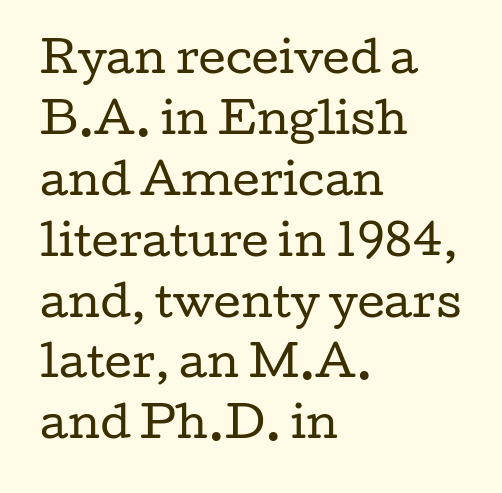
{"serif": "yes", "italic": "no", "bold": "no", "weight": "regular", "width": "wide", "stroke_contrast": "low", "x_height": "medium", "monospaced": "no", "underline": "no", "align": "left", "line_spacing": "normal", "line_spacing_ratio": 1.45, "letter_spacing": "normal", "letter_spacing_em": 0.0, "glyph_px": 42}
